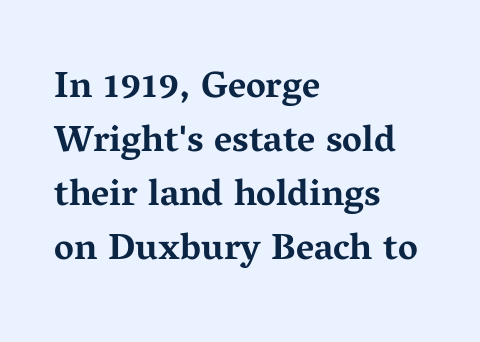
Here the glyphs are tracked normally, forming tight word shapes. Normally led — the rows are evenly, conventionally spaced. The lines in this sample share a left origin and differ only in where they stop. Each glyph is drawn with heavy, bold strokes.
